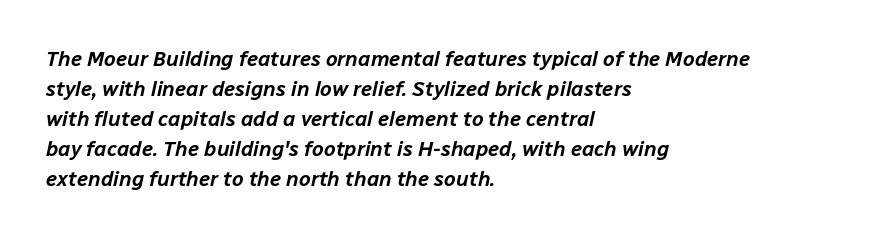
The image shows 21 px text type, italic (leaning right); set left-aligned, normal line spacing (1.43x), normal letter spacing, not underlined.
